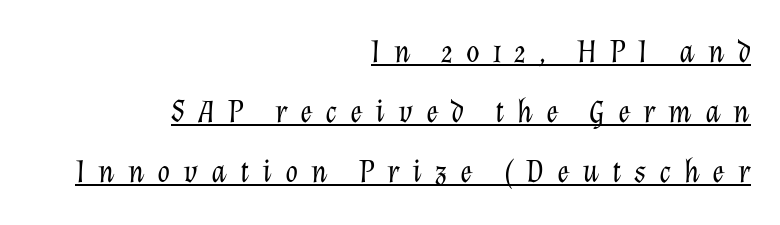
Q: Is the text bold? A: No.
Q: Is the text italic (slanted)? A: Yes, it leans right by about 12 degrees.
Q: Is the text underlined? A: Yes.
Q: How is the paragraph aligned? A: Right-aligned.
Q: Is the spacing between letters normal or unusually wide? A: Unusually wide.
Q: Width (condensed, normal, or wide)? A: Normal.
Q: Stroke contrast? A: Low.
Q: x-height? A: Medium.
Q: Monospaced? A: No.
